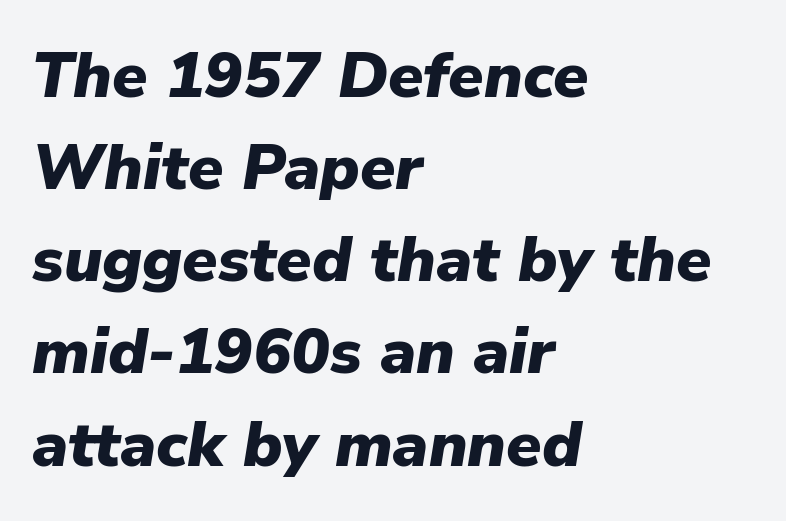
{"italic": "yes", "lean": "right", "slant_degrees": 9, "bold": "yes", "weight": "heavy", "width": "normal", "stroke_contrast": "low", "x_height": "medium", "monospaced": "no", "underline": "no", "align": "left", "line_spacing": "normal", "line_spacing_ratio": 1.44, "letter_spacing": "normal", "letter_spacing_em": 0.0, "glyph_px": 64}
